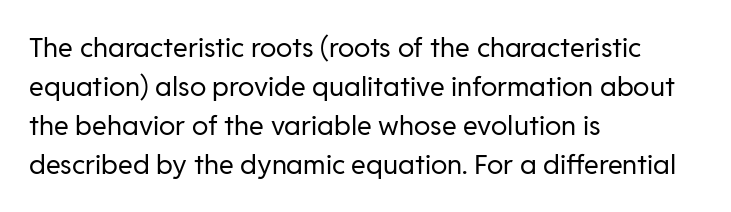
Q: Is the text bold? A: No.
Q: Is the text italic (slanted)? A: No, it is upright.
Q: Is the text underlined? A: No.
Q: How is the paragraph aligned? A: Left-aligned.
Q: Is the spacing between letters normal or unusually wide? A: Normal.
Q: Is the spacing between lines tight, normal or loose? A: Normal.
